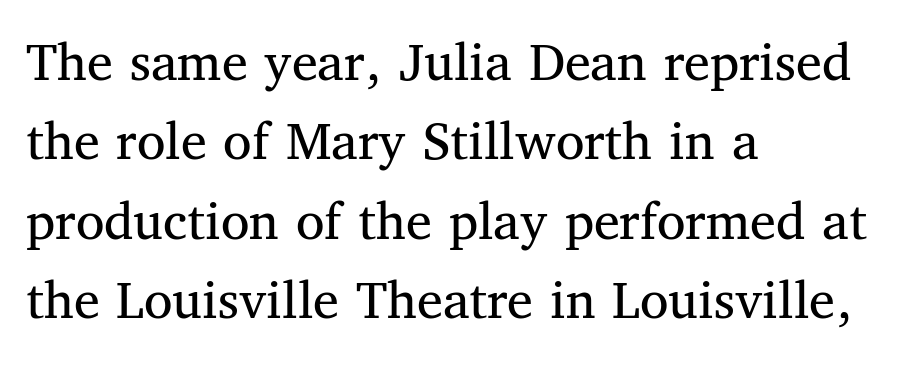
{"serif": "yes", "italic": "no", "bold": "no", "weight": "regular", "width": "normal", "stroke_contrast": "medium", "x_height": "medium", "monospaced": "no", "underline": "no", "align": "left", "line_spacing": "normal", "line_spacing_ratio": 1.37, "letter_spacing": "normal", "letter_spacing_em": 0.0, "glyph_px": 58}
